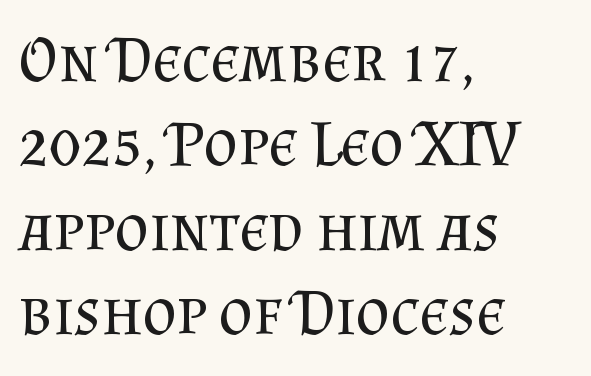
Spacing verdict: proportional, widths tailored to each character. Notice how the stems are strictly vertical — no italics here. Line starts are locked; line ends wander. This rendering features lettering with no underline.
